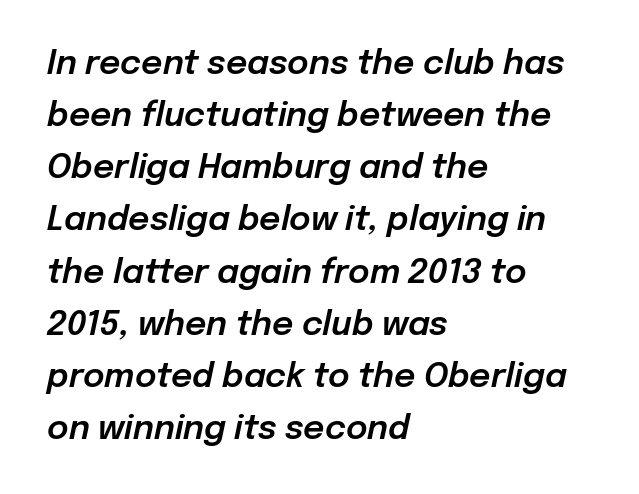
The typesetter chose a ragged-right arrangement here. You could call the tracking neutral — neither tight nor loose. Line spacing here is normal. If you drew a line through each stem, it would be angled. Character widths vary here, with narrow letters taking less room than wide ones.
